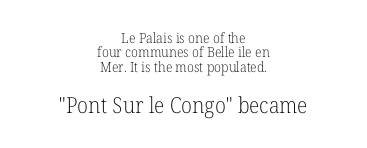
The image shows 22 px text type, upright; set centered, tight line spacing (1.03x), normal letter spacing, not underlined; the second (bottom) block is 1.57x larger.
